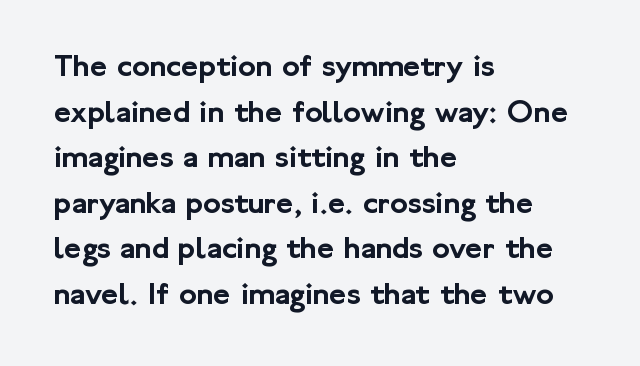
The designer went with a sans here, leaving each stem footless. The setting favours the left margin, as ordinary paragraphs usually do. Regular leading. You could not count columns in this text — the font is proportionally spaced.
